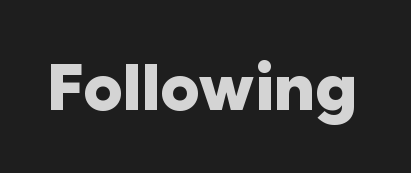
Nope, no serifs anywhere on these letters. Lines of text with bare space underneath. The face used here has the dense, thick strokes of a bold. Vertical strokes here are truly vertical.
